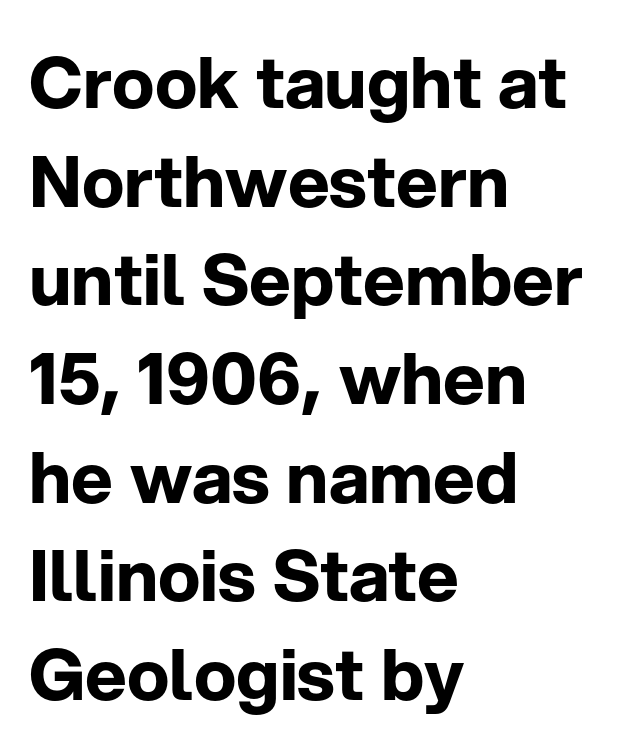
{"serif": "no", "italic": "no", "bold": "yes", "weight": "bold", "width": "normal", "stroke_contrast": "low", "x_height": "medium", "monospaced": "no", "underline": "no", "align": "left", "line_spacing": "normal", "line_spacing_ratio": 1.39, "letter_spacing": "normal", "letter_spacing_em": 0.0, "glyph_px": 71}
